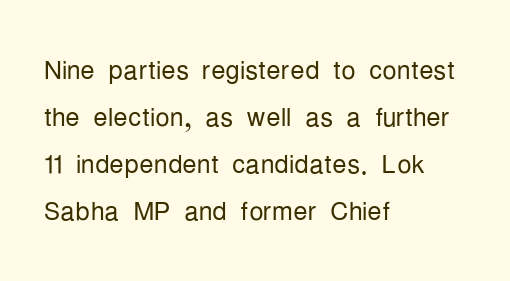
Has an underline been added? It has not. Serifs: no, the terminals of the letterforms are clean. The ragged edge is on the right, which tells us the setting is flush left. A light-to-regular cut is what we see here. The passage shown stacks its lines at a standard gap.
